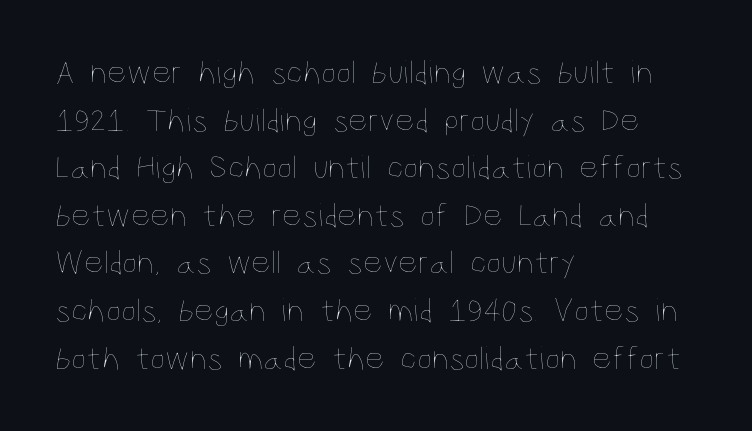
{"italic": "no", "bold": "no", "weight": "thin", "width": "condensed", "stroke_contrast": "low", "x_height": "large", "monospaced": "no", "underline": "no", "align": "left", "line_spacing": "normal", "line_spacing_ratio": 1.4, "letter_spacing": "normal", "letter_spacing_em": 0.0, "glyph_px": 34}
